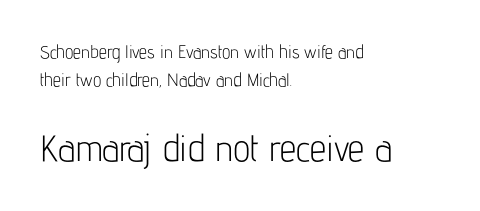
The image shows 37 px light, condensed sans-serif type, upright; set left-aligned, normal line spacing (1.54x), normal letter spacing, not underlined; the second (bottom) block is 2.06x larger; low stroke contrast and a medium x-height.
